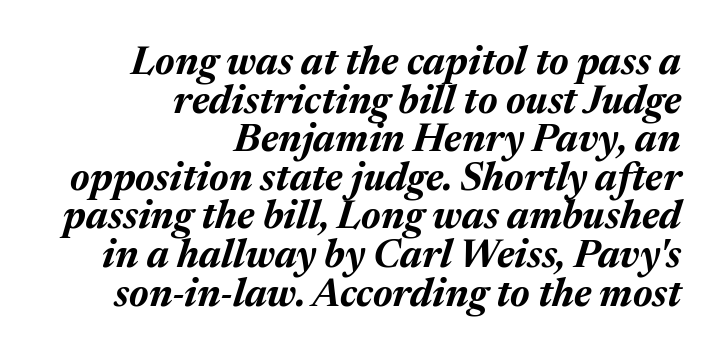
Q: Is the text bold? A: Yes.
Q: Is the text italic (slanted)? A: Yes, it leans right by about 17 degrees.
Q: Is the text underlined? A: No.
Q: How is the paragraph aligned? A: Right-aligned.
Q: Is the spacing between letters normal or unusually wide? A: Normal.
Q: Is the spacing between lines tight, normal or loose? A: Tight.
Q: Width (condensed, normal, or wide)? A: Normal.
Q: Stroke contrast? A: Medium.
Q: x-height? A: Medium.
Q: Monospaced? A: No.
